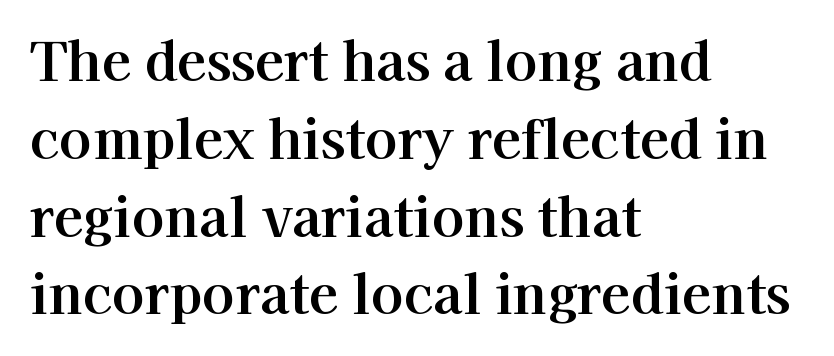
The string is rendered with underlining switched off. Honestly, the letter spacing is just normal — you wouldn't notice it. Looks like regular typesetting: each glyph gets only the width it needs. Letterform terminals end in serifs throughout the passage. Posture: straight, roman, zero tilt. Vertically, the passage feels balanced, rows spaced as you'd expect.
